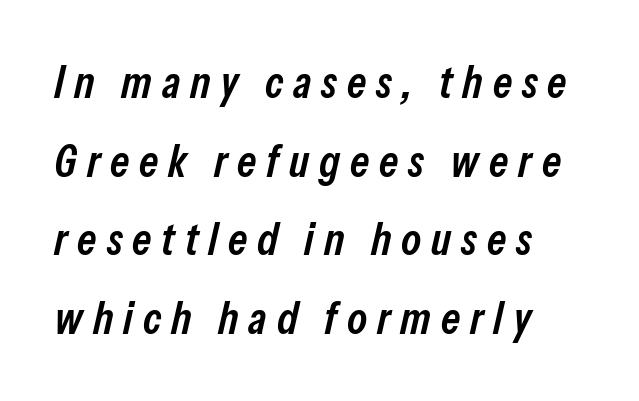
{"italic": "yes", "lean": "right", "slant_degrees": 13, "bold": "semi", "weight": "semibold", "width": "condensed", "stroke_contrast": "low", "x_height": "medium", "monospaced": "no", "underline": "no", "align": "left", "line_spacing_ratio": 1.75, "letter_spacing": "wide", "letter_spacing_em": 0.22, "glyph_px": 45}
